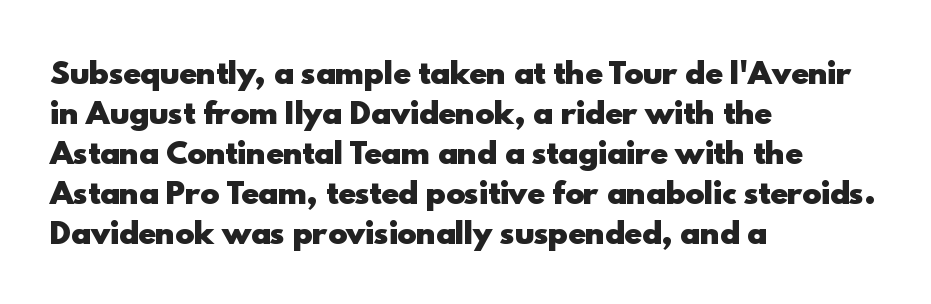
{"serif": "no", "italic": "no", "bold": "yes", "weight": "heavy", "width": "normal", "x_height": "small", "monospaced": "no", "underline": "no", "align": "left", "line_spacing": "normal", "line_spacing_ratio": 1.38, "letter_spacing": "normal", "letter_spacing_em": 0.0, "glyph_px": 29}
